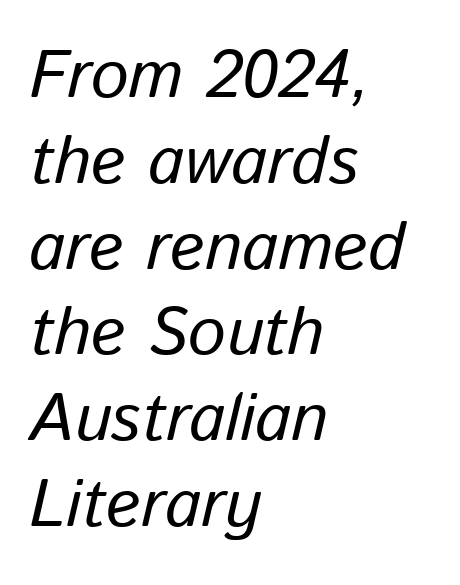
{"italic": "yes", "lean": "right", "slant_degrees": 13, "bold": "no", "weight": "regular", "width": "normal", "stroke_contrast": "low", "x_height": "medium", "monospaced": "no", "underline": "no", "align": "left", "line_spacing": "normal", "line_spacing_ratio": 1.28, "letter_spacing": "normal", "letter_spacing_em": 0.0, "glyph_px": 67}
